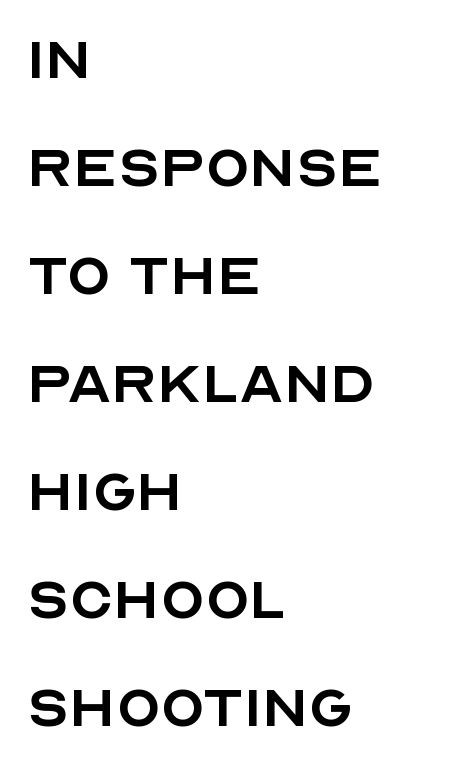
The image shows 72 px regular-weight sans-serif type, upright; set left-aligned, normal line spacing (1.5x), normal letter spacing, not underlined; a large x-height.
